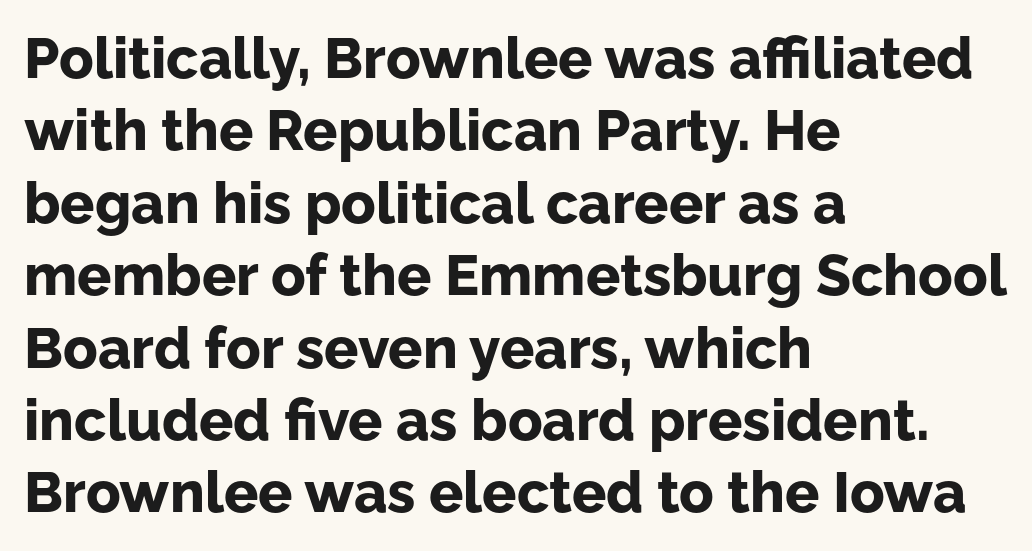
{"serif": "no", "italic": "no", "bold": "yes", "weight": "bold", "width": "normal", "stroke_contrast": "low", "x_height": "medium", "monospaced": "no", "underline": "no", "align": "left", "line_spacing": "normal", "line_spacing_ratio": 1.27, "letter_spacing": "normal", "letter_spacing_em": 0.0, "glyph_px": 57}
